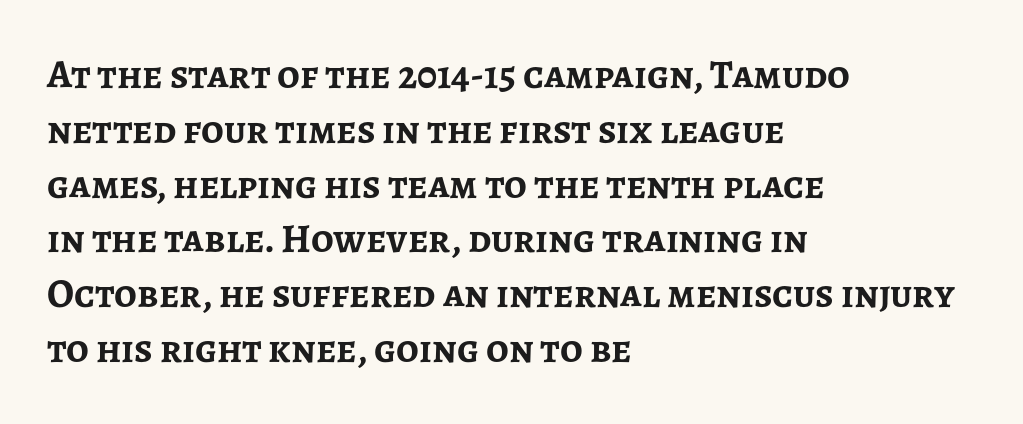
Q: Is the text bold? A: Yes.
Q: Is the text italic (slanted)? A: No, it is upright.
Q: Is the typeface a serif or a sans-serif typeface? A: Sans-serif.
Q: Is the text underlined? A: No.
Q: How is the paragraph aligned? A: Left-aligned.
Q: Is the spacing between letters normal or unusually wide? A: Normal.
Q: Is the spacing between lines tight, normal or loose? A: Normal.
Q: Width (condensed, normal, or wide)? A: Normal.
Q: Stroke contrast? A: Low.
Q: x-height? A: Medium.
Q: Monospaced? A: No.
